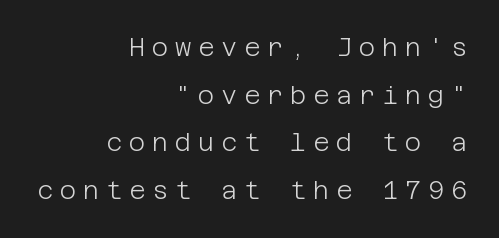
Q: Is the text bold? A: No.
Q: Is the text italic (slanted)? A: No, it is upright.
Q: Is the text underlined? A: No.
Q: How is the paragraph aligned? A: Right-aligned.
Q: Is the spacing between letters normal or unusually wide? A: Unusually wide.
Q: Is the spacing between lines tight, normal or loose? A: Loose.
